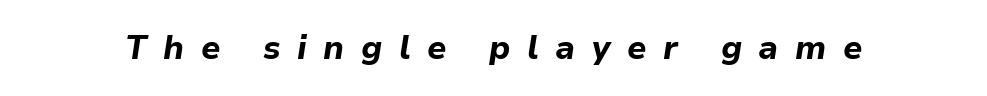
Observe the wide spacing: letters keep a clear distance from each other. The passage shown is not underscored anywhere. On the weight axis this lands at bold, roughly 700. The typography opts for an oblique posture over an upright one. Looks like regular typesetting: each glyph gets only the width it needs.
